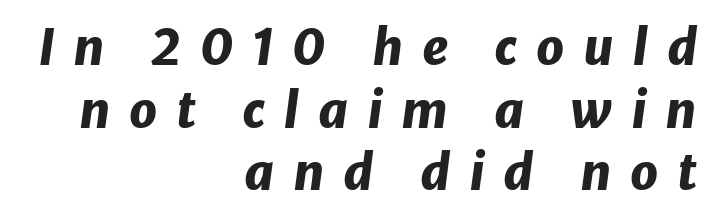
The image shows 49 px heavy type, italic (leaning right); set right-aligned, normal line spacing (1.28x), unusually wide letter spacing (+0.38 em), not underlined; low stroke contrast and a medium x-height.
